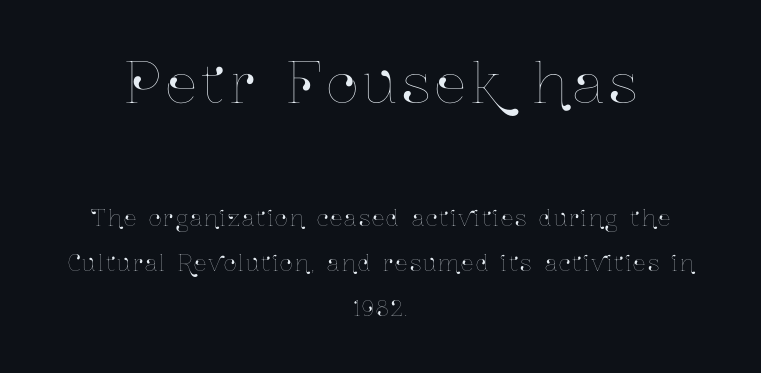
Q: Is the text italic (slanted)? A: No, it is upright.
Q: Is the text underlined? A: No.
Q: How is the paragraph aligned? A: Centered.
Q: Is the spacing between lines tight, normal or loose? A: Loose.
Q: Which block of text is set in a larger size, the first (top) or the second (bottom)? A: The first (top) one.
Q: Width (condensed, normal, or wide)? A: Condensed.
Q: Stroke contrast? A: Low.
Q: x-height? A: Medium.
Q: Monospaced? A: No.
